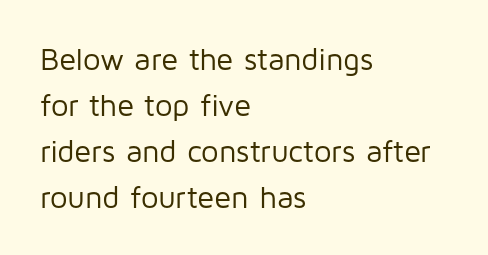
Layout note: lines flush left. The line texture is even and compact thanks to regular tracking. Note: no serifs on the glyphs. A normal amount of white space separates one row of letters from the next. The letters look calm and open, with moderate or lighter stems.
